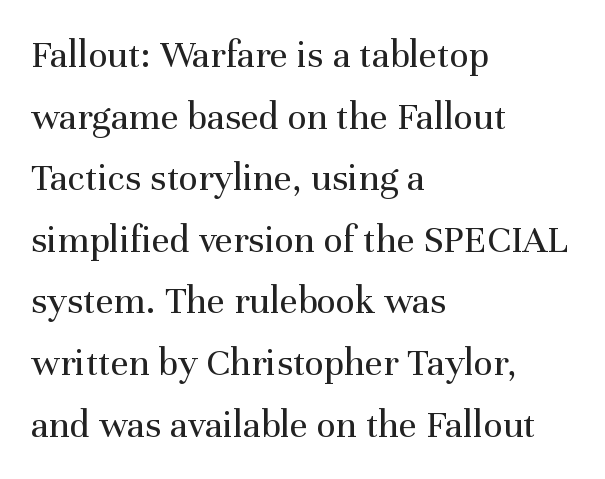
The image shows 40 px regular-weight serif type, upright; set left-aligned, normal line spacing (1.54x), normal letter spacing, not underlined; medium stroke contrast and a medium x-height.
